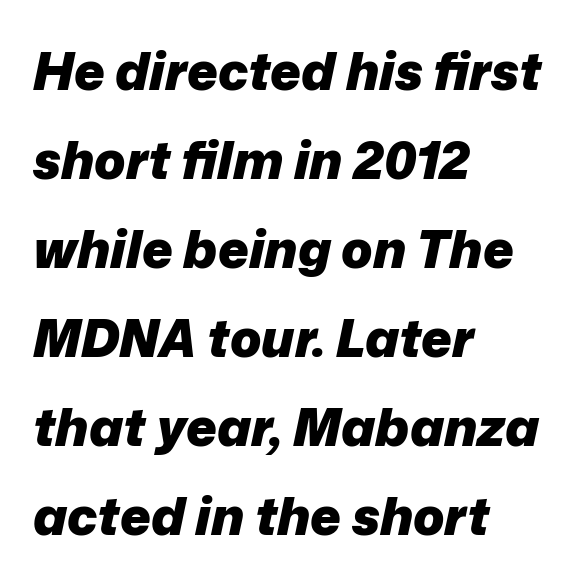
The lettering tilts uniformly, giving the passage an italic look. Every letter is thick-stroked: bold, no question. The tracking reads as untouched default to a designer's eye. The face used here is proportionally spaced, like ordinary book or web type. The paragraph has a hard left edge and a soft right edge.
